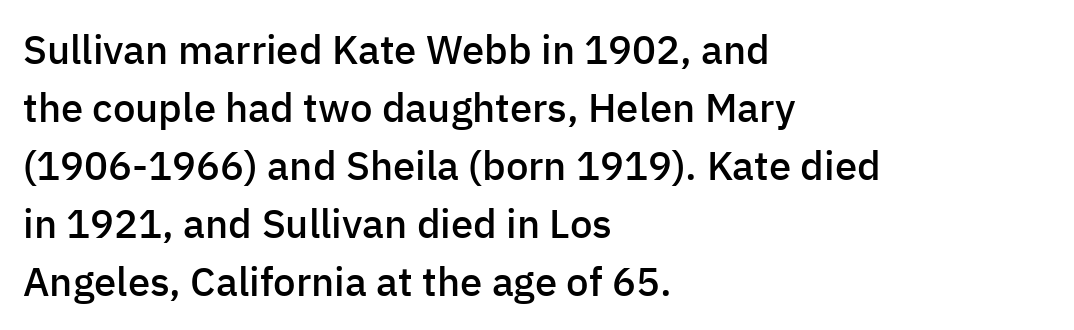
{"serif": "no", "italic": "no", "bold": "semi", "weight": "semibold", "width": "normal", "stroke_contrast": "low", "x_height": "medium", "monospaced": "no", "underline": "no", "align": "left", "line_spacing": "normal", "line_spacing_ratio": 1.45, "letter_spacing": "normal", "letter_spacing_em": 0.0, "glyph_px": 40}
